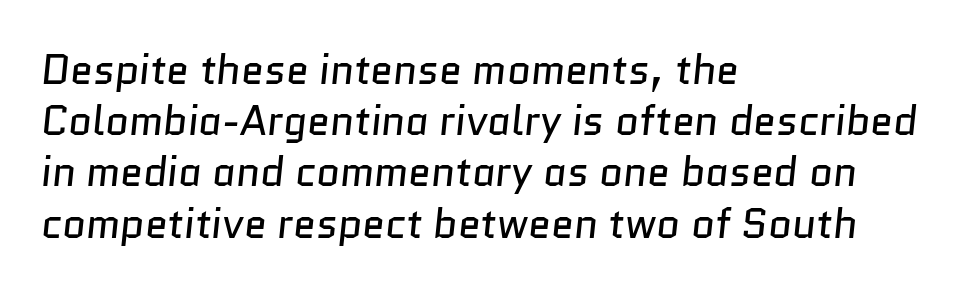
Q: Is the text bold? A: No.
Q: Is the typeface a serif or a sans-serif typeface? A: Sans-serif.
Q: Is the text underlined? A: No.
Q: How is the paragraph aligned? A: Left-aligned.
Q: Is the spacing between letters normal or unusually wide? A: Normal.
Q: Is the spacing between lines tight, normal or loose? A: Normal.
Q: Width (condensed, normal, or wide)? A: Normal.
Q: Stroke contrast? A: Low.
Q: x-height? A: Medium.
Q: Monospaced? A: No.
